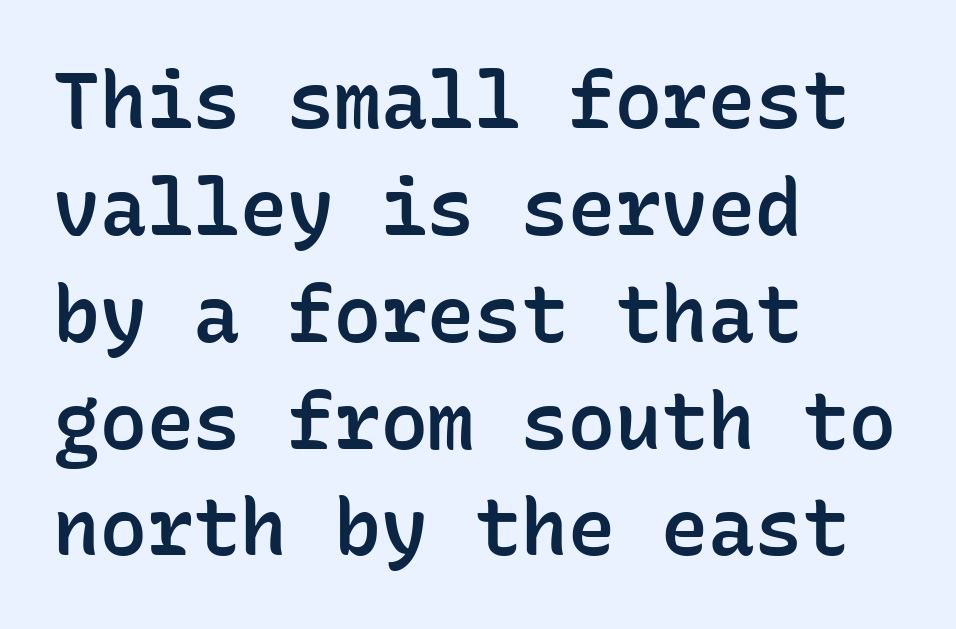
A clean baseline with only descenders dipping below it. Set as a demibold, roughly 600 on the weight scale. Posture: upright roman. Monospaced: the letters line up in strict vertical columns. A typesetter would call this zero additional tracking.
